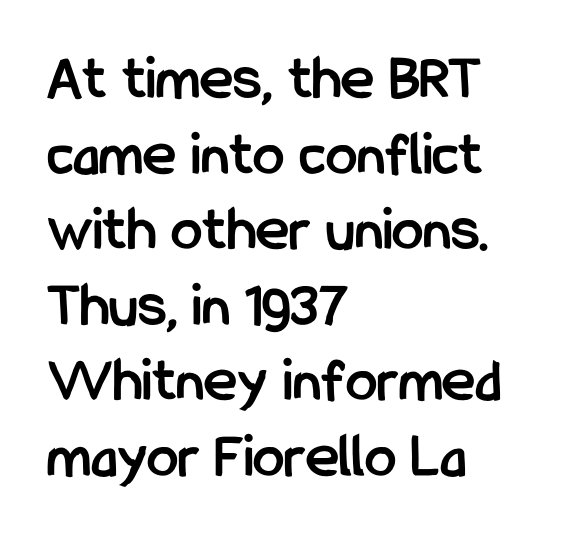
The image shows 63 px semibold, condensed sans-serif type, upright; set left-aligned, line spacing 1.2x, normal letter spacing, not underlined; low stroke contrast and a medium x-height.
